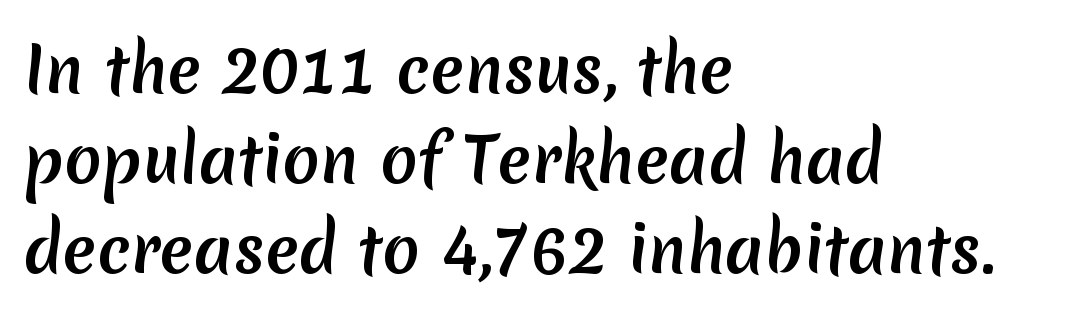
The image shows 62 px sans-serif type; set left-aligned, normal line spacing (1.45x), normal letter spacing, not underlined; medium stroke contrast and a medium x-height.
